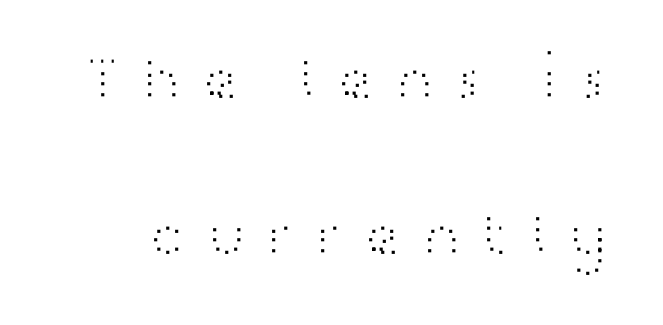
{"serif": "no", "italic": "no", "bold": "no", "weight": "light", "width": "wide", "stroke_contrast": "high", "x_height": "medium", "monospaced": "no", "underline": "no", "line_spacing": "loose", "line_spacing_ratio": 2.48, "letter_spacing": "wide", "letter_spacing_em": 0.27, "glyph_px": 63}
